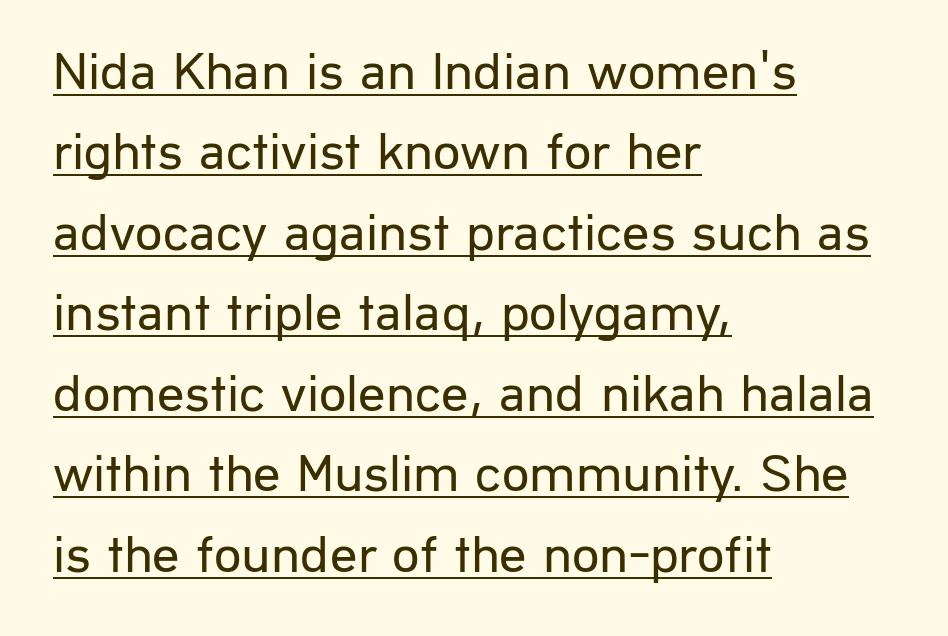
These lines sit exactly where default settings would place them. Serif or sans? Sans — the stroke terminals are bare. The rag falls on the right side of this text block. The lettering stays uniformly vertical, giving the passage a roman look. Letters have the restrained weight of plain body copy at most. These lines are rendered in a variable-pitch font.
